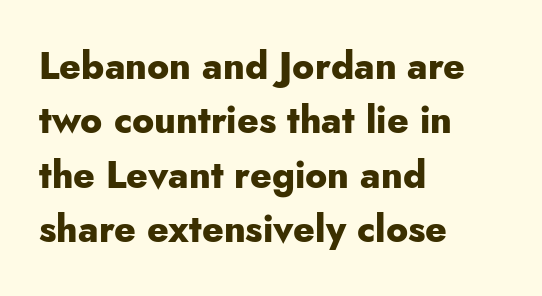
This sample has the flowing, uneven cadence of proportional lettering. Every row of glyphs begins at an identical x-position on the left. The space beneath each line is pristine and unruled. Chunky letters — that's bold for sure.
